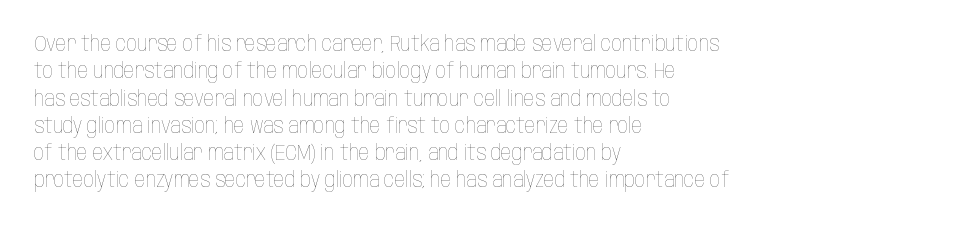
The image shows 21 px text type, upright; set left-aligned, normal line spacing (1.3x), normal letter spacing, not underlined.
